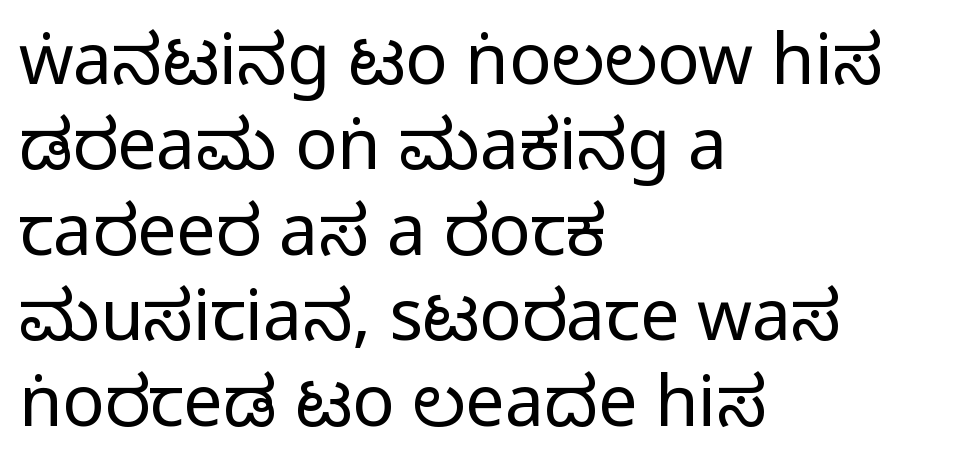
Typeset ragged right — the left edge is the straight one. This is roman type, the default non-slanted kind. This is sans-serif lettering, the kind often seen on screens and signage. Type without underlining.
